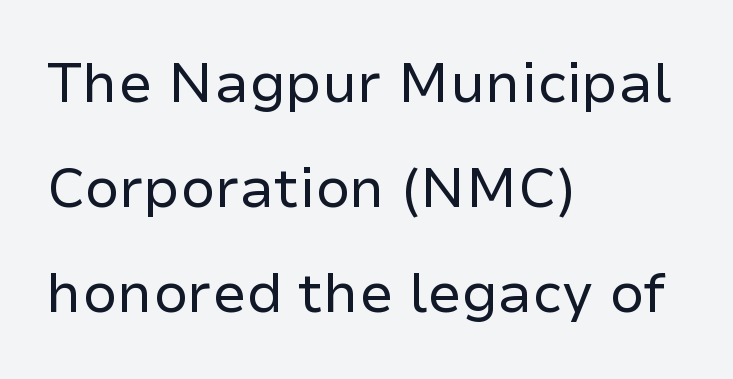
The image shows 55 px regular-weight sans-serif type, upright; set left-aligned, loose line spacing (1.91x), normal letter spacing, not underlined; low stroke contrast and a medium x-height.
